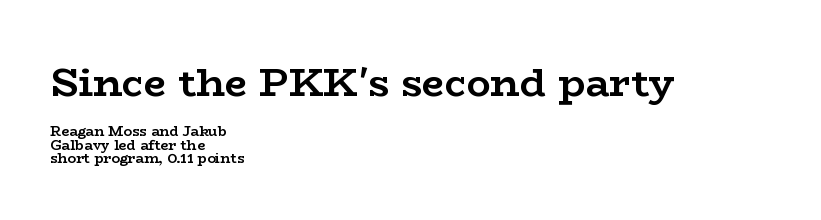
The image shows 40 px semibold, wide serif type, upright; set left-aligned, tight line spacing (0.96x), normal letter spacing, not underlined; the first (top) block is 2.86x larger; low stroke contrast and a medium x-height.
